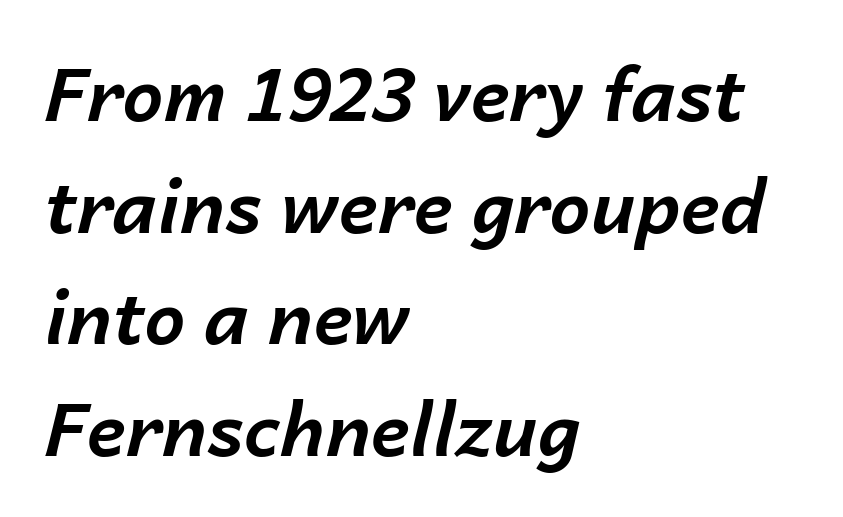
{"italic": "yes", "lean": "right", "slant_degrees": 14, "bold": "yes", "weight": "bold", "width": "normal", "stroke_contrast": "low", "x_height": "medium", "monospaced": "no", "underline": "no", "align": "left", "line_spacing": "normal", "line_spacing_ratio": 1.53, "letter_spacing": "normal", "letter_spacing_em": 0.0, "glyph_px": 73}
